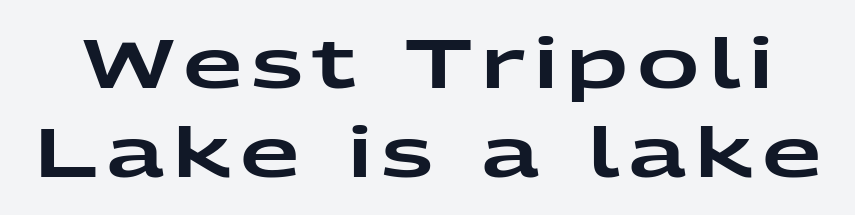
Q: Is the text italic (slanted)? A: No, it is upright.
Q: Is the typeface a serif or a sans-serif typeface? A: Sans-serif.
Q: Is the text underlined? A: No.
Q: Is the spacing between lines tight, normal or loose? A: Normal.
Q: Width (condensed, normal, or wide)? A: Wide.
Q: Stroke contrast? A: Low.
Q: x-height? A: Medium.
Q: Monospaced? A: No.
